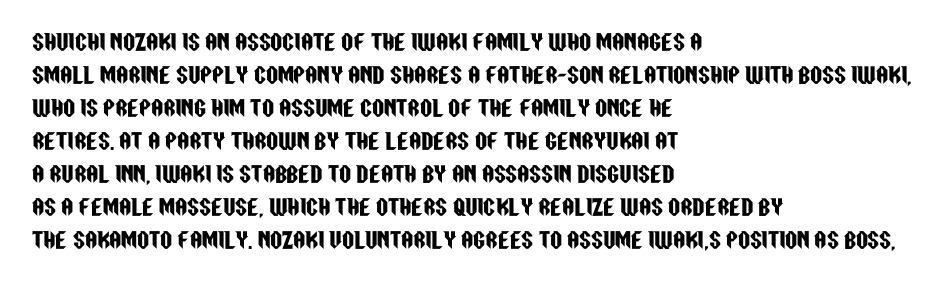
{"italic": "no", "underline": "no", "align": "left", "line_spacing": "normal", "line_spacing_ratio": 1.57, "letter_spacing": "normal", "letter_spacing_em": 0.0, "glyph_px": 21}
